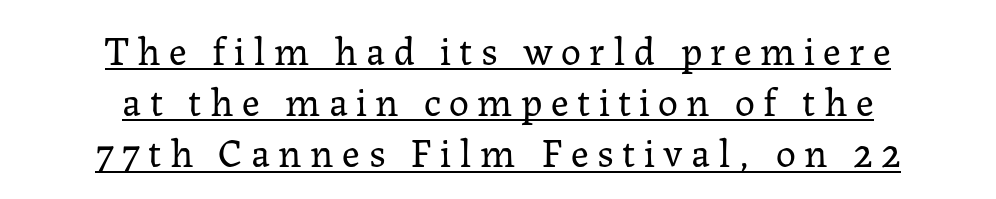
{"serif": "yes", "italic": "no", "bold": "no", "weight": "regular", "width": "normal", "stroke_contrast": "low", "x_height": "medium", "monospaced": "no", "underline": "yes", "align": "center", "line_spacing": "normal", "line_spacing_ratio": 1.28, "letter_spacing": "wide", "letter_spacing_em": 0.21, "glyph_px": 40}
